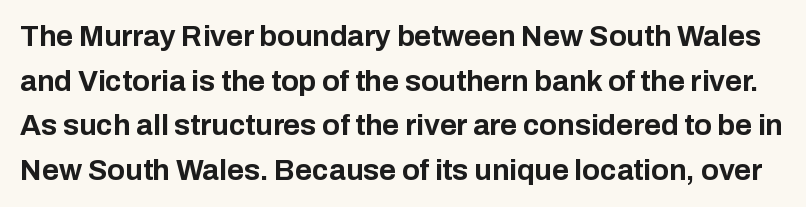
The image shows 29 px bold sans-serif type, upright; set normal line spacing (1.54x), normal letter spacing, not underlined; low stroke contrast and a medium x-height.
